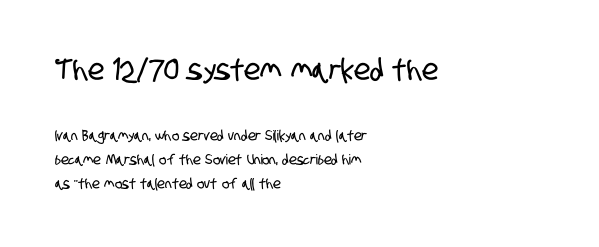
Note the varied advance widths — an 'i' is clearly narrower than an 'm'. To sum up the face: it is a sans, with no serifs. You get the large type first, then a drop to smaller type. Nobody touched the tracking dial on this one. Quick note: underline off. The ragged edge is on the right, which tells us the setting is flush left.
